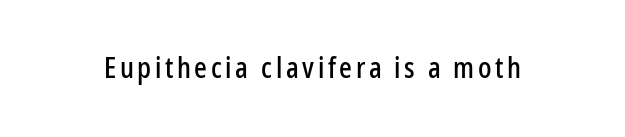
The image shows 28 px condensed sans-serif type, upright; set not underlined; low stroke contrast and a medium x-height.
